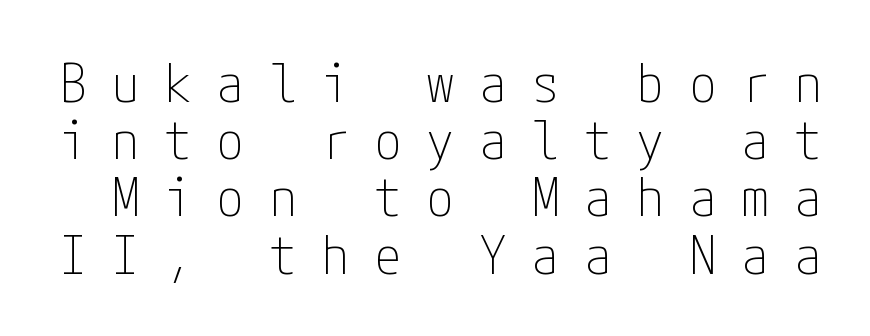
{"serif": "no", "italic": "no", "bold": "no", "weight": "thin", "width": "condensed", "stroke_contrast": "low", "x_height": "medium", "underline": "no", "line_spacing": "tight", "line_spacing_ratio": 1.08, "letter_spacing": "wide", "letter_spacing_em": 0.49, "glyph_px": 53}
